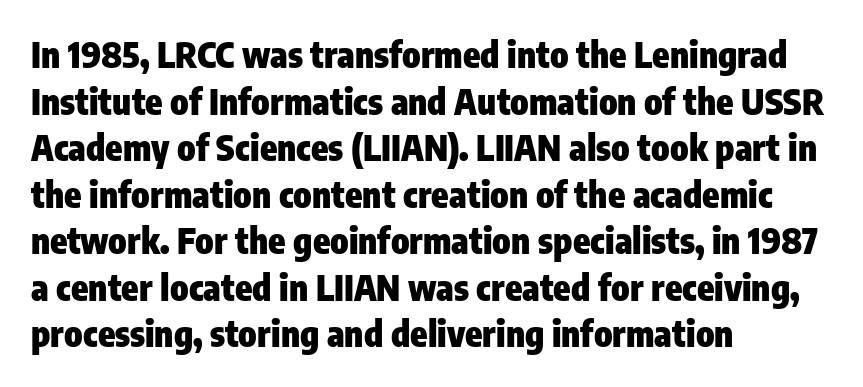
{"serif": "no", "italic": "no", "bold": "yes", "weight": "heavy", "width": "condensed", "stroke_contrast": "low", "x_height": "medium", "monospaced": "no", "underline": "no", "align": "left", "line_spacing": "normal", "line_spacing_ratio": 1.33, "letter_spacing": "normal", "letter_spacing_em": 0.0, "glyph_px": 35}
